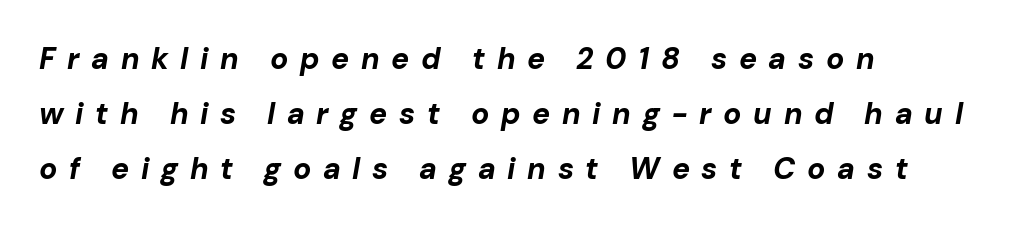
{"italic": "yes", "lean": "right", "slant_degrees": 10, "bold": "yes", "weight": "bold", "width": "normal", "stroke_contrast": "low", "x_height": "medium", "monospaced": "no", "underline": "no", "align": "left", "line_spacing_ratio": 1.84, "letter_spacing": "wide", "letter_spacing_em": 0.39, "glyph_px": 30}
